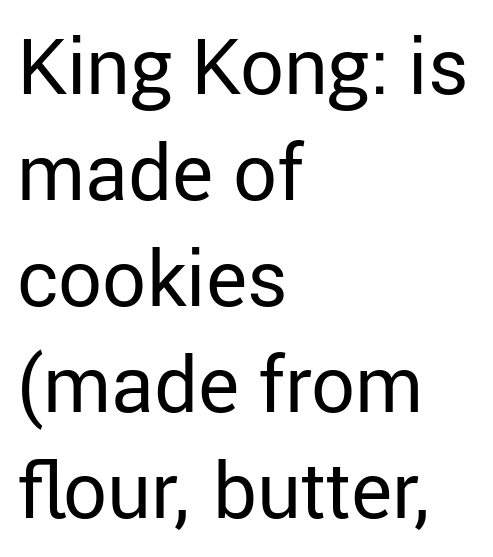
Q: Is the text bold? A: No.
Q: Is the text italic (slanted)? A: No, it is upright.
Q: Is the typeface a serif or a sans-serif typeface? A: Sans-serif.
Q: Is the text underlined? A: No.
Q: How is the paragraph aligned? A: Left-aligned.
Q: Is the spacing between letters normal or unusually wide? A: Normal.
Q: Is the spacing between lines tight, normal or loose? A: Normal.
Q: Width (condensed, normal, or wide)? A: Normal.
Q: Stroke contrast? A: Low.
Q: x-height? A: Medium.
Q: Monospaced? A: No.
